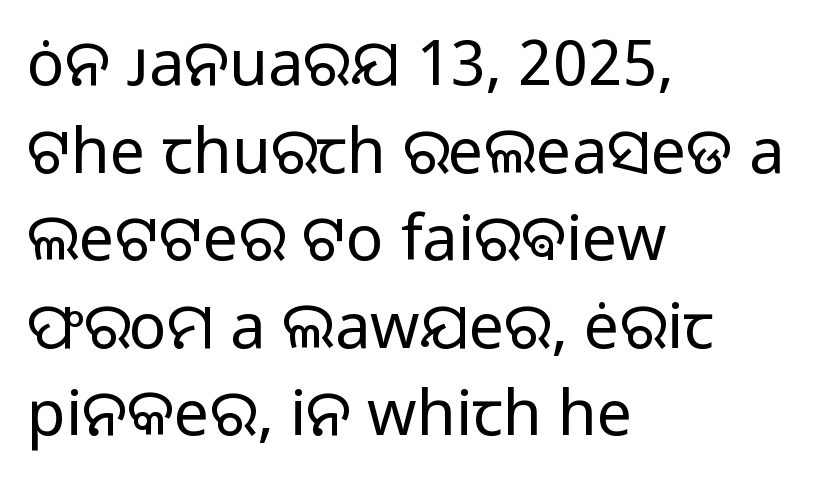
{"serif": "no", "italic": "no", "bold": "no", "weight": "regular", "width": "normal", "stroke_contrast": "low", "x_height": "medium", "monospaced": "no", "underline": "no", "align": "left", "line_spacing": "normal", "line_spacing_ratio": 1.39, "letter_spacing": "normal", "letter_spacing_em": 0.0, "glyph_px": 63}
